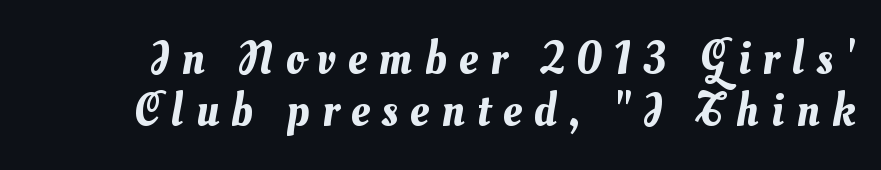
{"width": "normal", "stroke_contrast": "medium", "x_height": "small", "monospaced": "no", "underline": "no", "line_spacing": "tight", "line_spacing_ratio": 1.14, "letter_spacing": "wide", "letter_spacing_em": 0.27, "glyph_px": 46}
